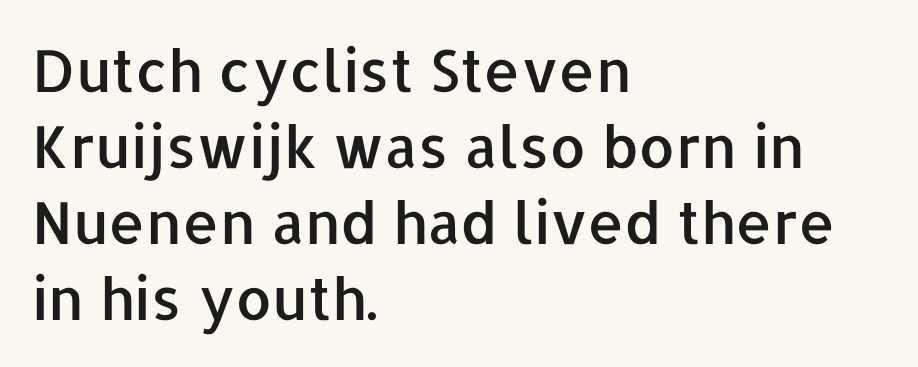
{"serif": "no", "italic": "no", "width": "normal", "stroke_contrast": "low", "x_height": "medium", "monospaced": "no", "underline": "no", "align": "left", "line_spacing": "normal", "line_spacing_ratio": 1.31, "letter_spacing": "normal", "letter_spacing_em": 0.0, "glyph_px": 58}
